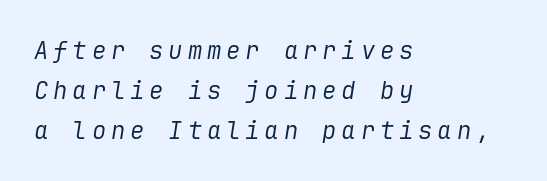
Q: Is the text bold? A: No.
Q: Is the text italic (slanted)? A: Yes, it leans right by about 9 degrees.
Q: Is the text underlined? A: No.
Q: How is the paragraph aligned? A: Left-aligned.
Q: Is the spacing between letters normal or unusually wide? A: Unusually wide.
Q: Is the spacing between lines tight, normal or loose? A: Normal.
